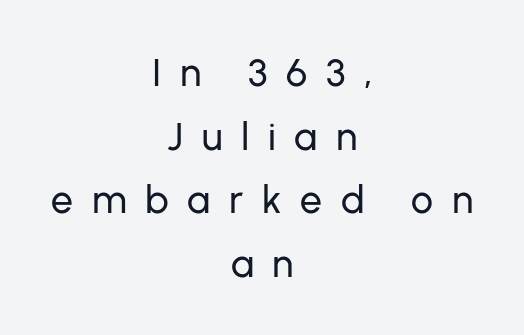
{"serif": "no", "italic": "no", "width": "normal", "stroke_contrast": "low", "x_height": "medium", "monospaced": "no", "underline": "no", "align": "center", "line_spacing": "normal", "line_spacing_ratio": 1.63, "letter_spacing": "wide", "letter_spacing_em": 0.48, "glyph_px": 39}
